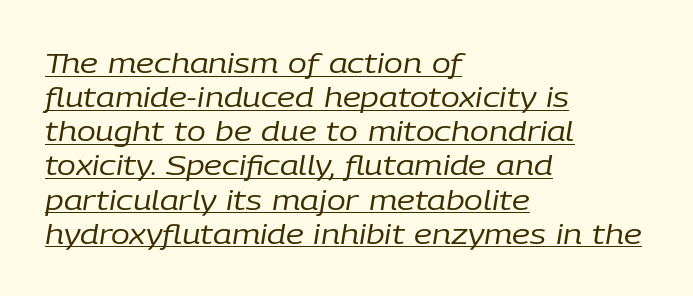
Tracking value appears to be zero — textbook default spacing. Heft: none added — not bold. Do the characters align in a grid? No, the font is proportional. Is there an underline? Yes — a line sits under the letters.
